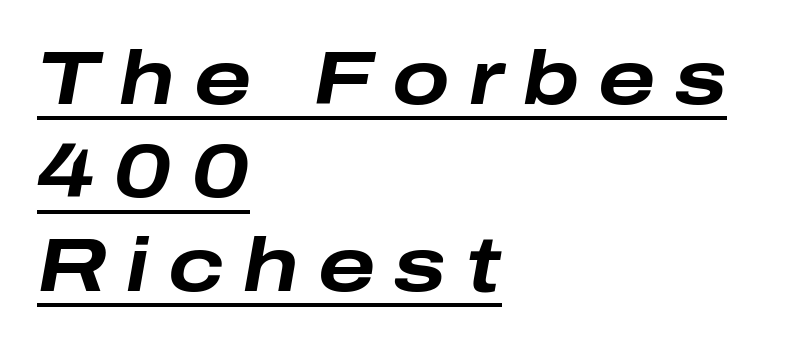
The image shows 76 px bold, wide type, italic (leaning right); set left-aligned, line spacing 1.23x, unusually wide letter spacing (+0.25 em), underlined; low stroke contrast and a medium x-height.
